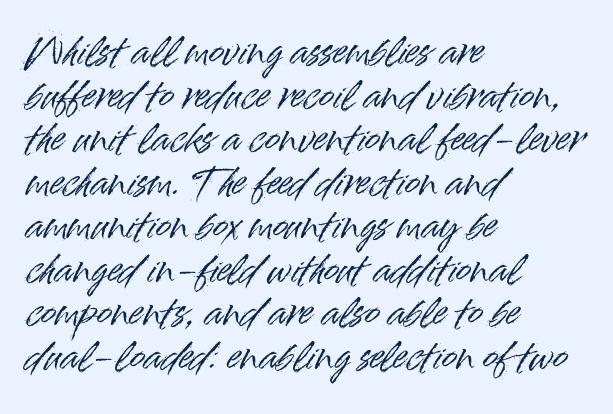
Q: Is the text italic (slanted)? A: Yes.
Q: Is the typeface a serif or a sans-serif typeface? A: Sans-serif.
Q: Is the text underlined? A: No.
Q: How is the paragraph aligned? A: Left-aligned.
Q: Is the spacing between letters normal or unusually wide? A: Normal.
Q: Width (condensed, normal, or wide)? A: Normal.
Q: Stroke contrast? A: High.
Q: x-height? A: Small.
Q: Monospaced? A: No.
